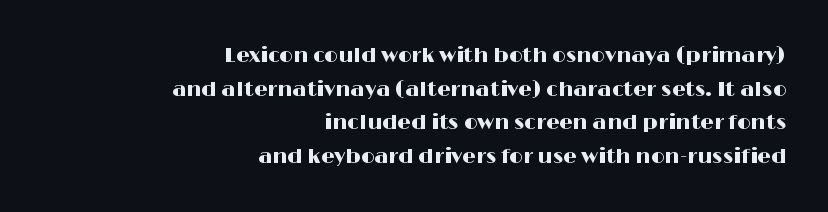
Q: Is the text italic (slanted)? A: No, it is upright.
Q: Is the text underlined? A: No.
Q: How is the paragraph aligned? A: Right-aligned.
Q: Is the spacing between letters normal or unusually wide? A: Normal.
Q: Is the spacing between lines tight, normal or loose? A: Normal.
